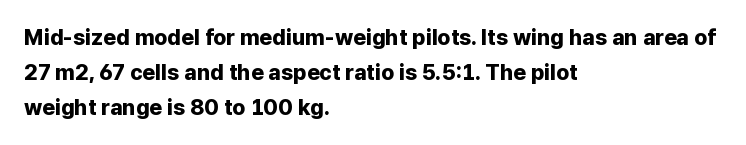
Q: Is the text bold? A: Yes.
Q: Is the text italic (slanted)? A: No, it is upright.
Q: Is the text underlined? A: No.
Q: How is the paragraph aligned? A: Left-aligned.
Q: Is the spacing between letters normal or unusually wide? A: Normal.
Q: Is the spacing between lines tight, normal or loose? A: Normal.
